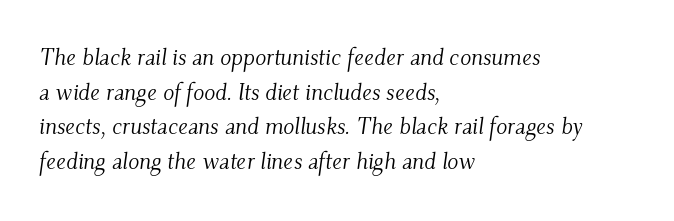
One-word summary of the alignment: left. Caption: standard tracking, unaltered. Students, observe: this is what conventionally led text looks like. Underlining? Definitely not there. Designer's note — italics engaged. Stems here are at most as thick as an everyday book face.
